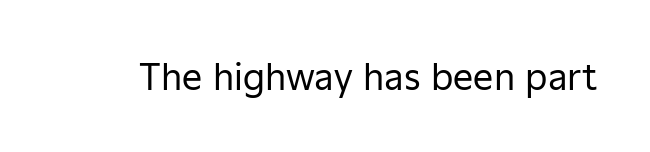
Is this a fixed-width face? No — the glyphs have proportional, varying widths. Vertical strokes here are truly vertical. Glance below the letters and you will spot only blank space. The face used here is a sans, in the tradition of grotesques and geometrics. The face looks like a standard text weight, possibly lighter. Short note: letters normally spaced.
